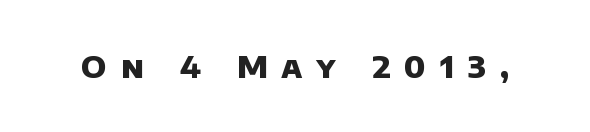
The image shows 30 px heavy sans-serif type; set unusually wide letter spacing (+0.47 em), not underlined; low stroke contrast and a large x-height.
